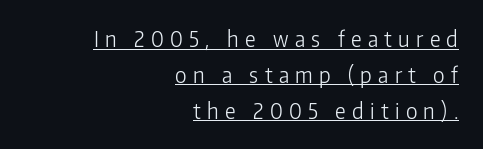
The image shows 21 px text type, upright; set right-aligned, line spacing 1.71x, unusually wide letter spacing (+0.3 em), underlined.
